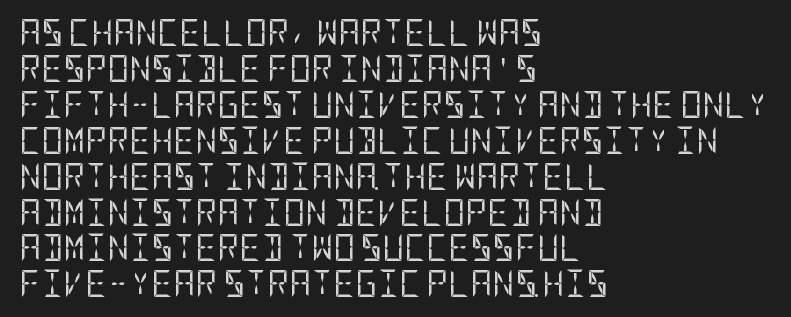
A clean baseline with only descenders dipping below it. The letters stand upright; this is a roman face. The letterforms sit shoulder to shoulder at normal distance. The compositor pushed each line to the left boundary.
